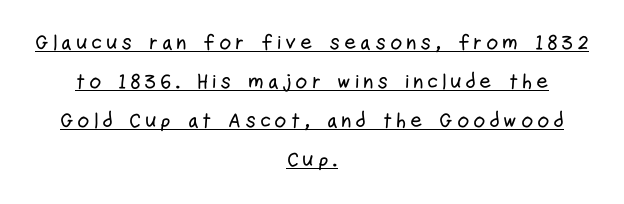
{"italic": "no", "underline": "yes", "align": "center", "line_spacing_ratio": 1.86, "glyph_px": 21}
